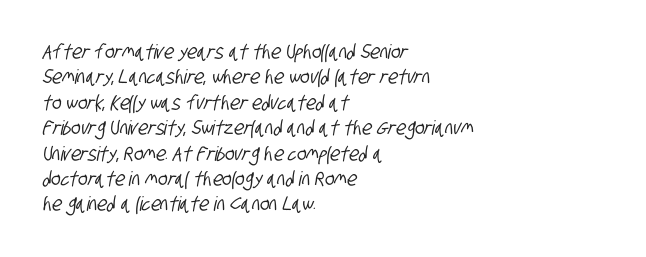
The image shows 20 px text type; set left-aligned, normal line spacing (1.27x), normal letter spacing, not underlined.
